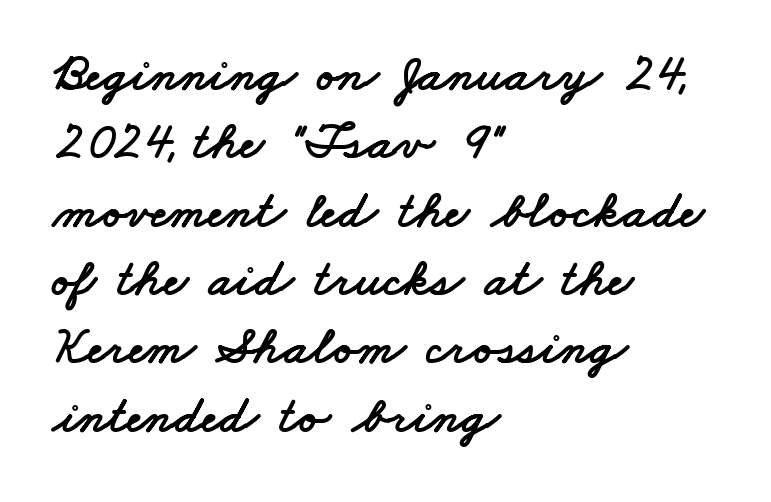
{"serif": "no", "width": "wide", "stroke_contrast": "low", "x_height": "small", "monospaced": "no", "underline": "no", "align": "left", "line_spacing": "normal", "line_spacing_ratio": 1.29, "letter_spacing": "normal", "letter_spacing_em": 0.0, "glyph_px": 53}
